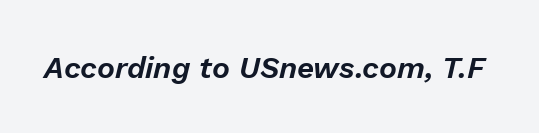
Characters are canted at an angle relative to the baseline's perpendicular. Inter-character spacing is left at the font's built-in metrics. Here the designer chose a conventional face with non-uniform glyph widths. Words float on clear page, feet unadorned.
